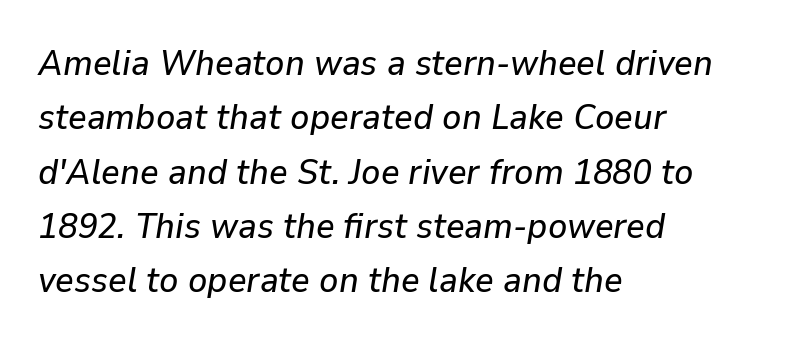
This sample has the flowing, uneven cadence of proportional lettering. The rendering uses a moderate line-height, typical for paragraphs. Notice how the passage keeps a crisp vertical edge on the left only. A typesetter would mark this as italic.
